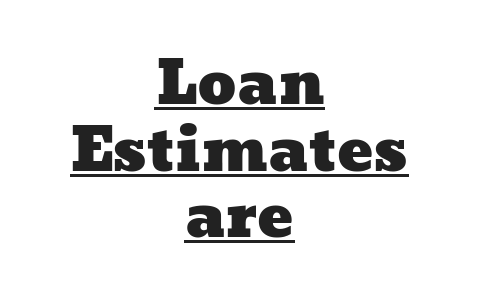
Q: Is the text underlined? A: Yes.
Q: How is the paragraph aligned? A: Centered.
Q: Is the spacing between letters normal or unusually wide? A: Normal.
Q: Is the spacing between lines tight, normal or loose? A: Tight.
Q: Width (condensed, normal, or wide)? A: Wide.
Q: Stroke contrast? A: Low.
Q: x-height? A: Medium.
Q: Monospaced? A: No.
